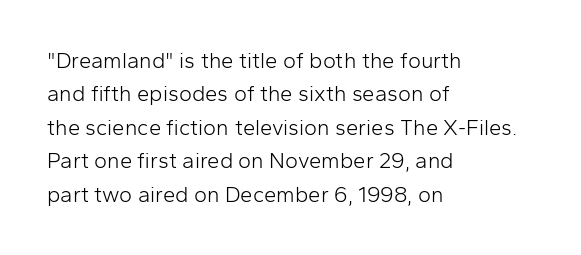
Summary of vertical rhythm: regular, with standard interline spacing. No extra ink here — the face is not bold. Quick note: not italic, upright. Horizontal alignment here is leftward, the default for most running prose.
